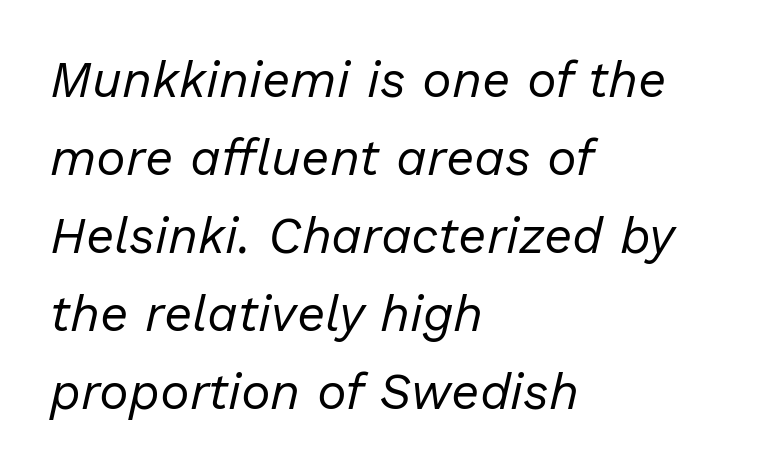
The image shows 50 px regular-weight type, italic (leaning right); set left-aligned, normal line spacing (1.56x), normal letter spacing, not underlined; low stroke contrast and a medium x-height.
